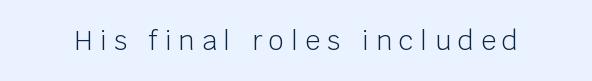
Q: Is the text bold? A: No.
Q: Is the text italic (slanted)? A: No, it is upright.
Q: Is the text underlined? A: No.
Q: Is the spacing between letters normal or unusually wide? A: Unusually wide.
